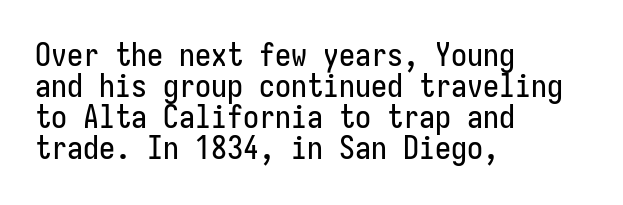
The string is rendered with underlining switched off. Posture: straight, roman, zero tilt. The leading is snug, giving the passage a crowded texture. Are there feet on the stems? There aren't — it's a sans. The face used here is rendered with its standard letterfit.
